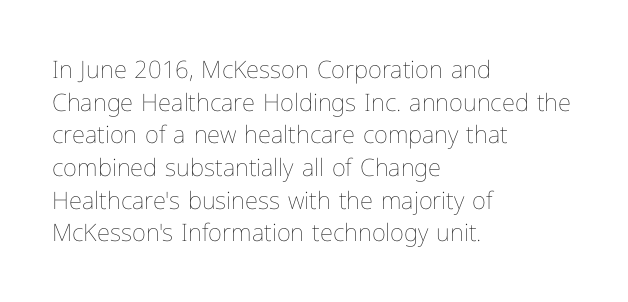
Plain, unruled lines of type. Ordinary non-slanted type is in use. Does extra space separate the letters? No, they use regular spacing. This is not heavy type; no bold has been used. These lines sit exactly where default settings would place them. Reading down the block, your eye returns to a fixed left position each line.
